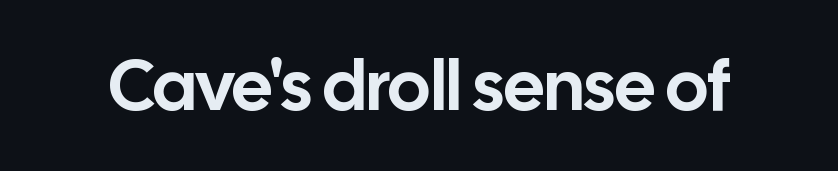
Notice how the stems are strictly vertical — no italics here. Proportional: the letters do not fall into vertical columns. The designer went with a sans here, leaving each stem footless. The tracking reads as untouched default to a designer's eye. Each row of text sits above clean, open space.
